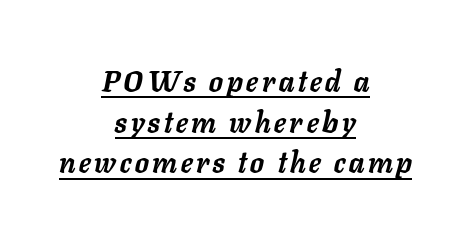
The image shows 29 px semibold type, italic (leaning right); set centered, normal line spacing (1.4x), underlined; low stroke contrast and a medium x-height.
